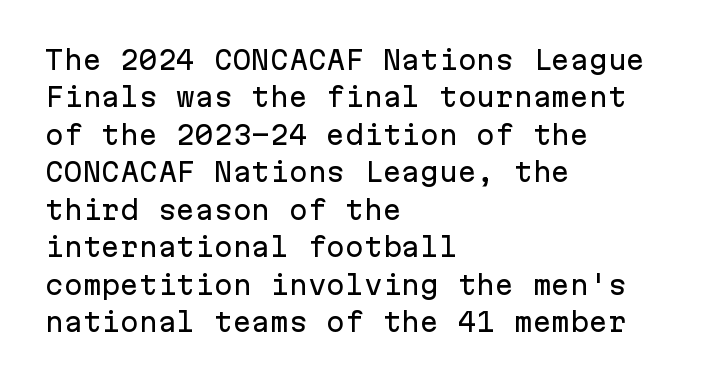
The image shows 25 px text type, upright; set left-aligned, normal line spacing (1.5x), normal letter spacing, not underlined.
